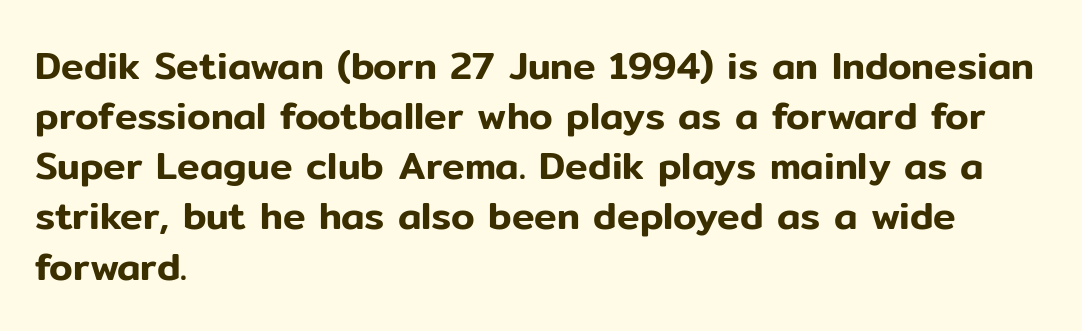
The image shows 38 px sans-serif type, upright; set left-aligned, normal line spacing (1.32x), normal letter spacing, not underlined; low stroke contrast and a medium x-height.
